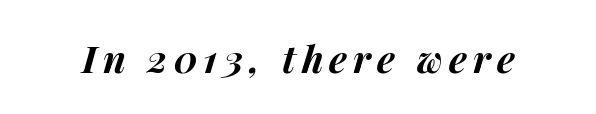
Varying glyph widths throughout — classic text-font behaviour. Quick note: underline off. Every letter is thick-stroked: bold, no question. Compared with ordinary roman type, these characters are visibly tilted.
